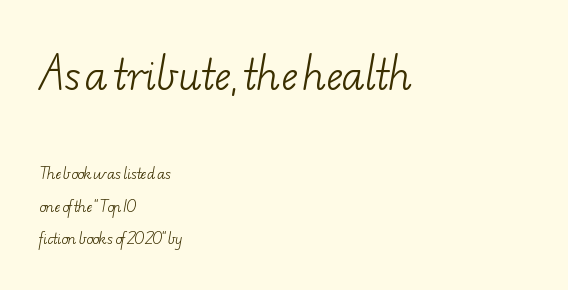
{"serif": "yes", "bold": "no", "weight": "light", "width": "wide", "stroke_contrast": "low", "x_height": "small", "monospaced": "no", "underline": "no", "align": "left", "line_spacing": "loose", "line_spacing_ratio": 2.31, "letter_spacing": "normal", "letter_spacing_em": 0.0, "larger_block": "first", "size_ratio": 2.79, "glyph_px": 39}
